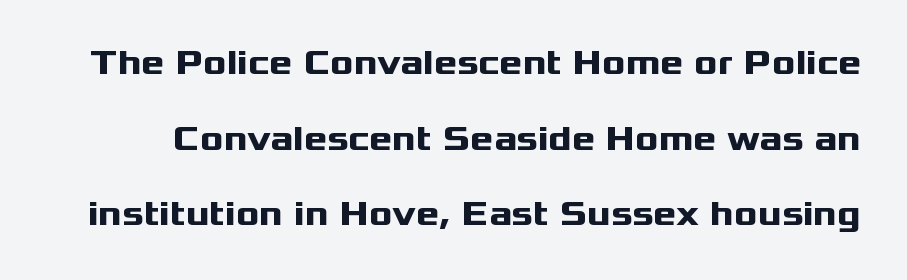
Q: Is the text bold? A: Yes.
Q: Is the text italic (slanted)? A: No, it is upright.
Q: Is the typeface a serif or a sans-serif typeface? A: Sans-serif.
Q: Is the text underlined? A: No.
Q: Is the spacing between letters normal or unusually wide? A: Normal.
Q: Is the spacing between lines tight, normal or loose? A: Loose.
Q: Width (condensed, normal, or wide)? A: Wide.
Q: Stroke contrast? A: Medium.
Q: x-height? A: Medium.
Q: Monospaced? A: No.
